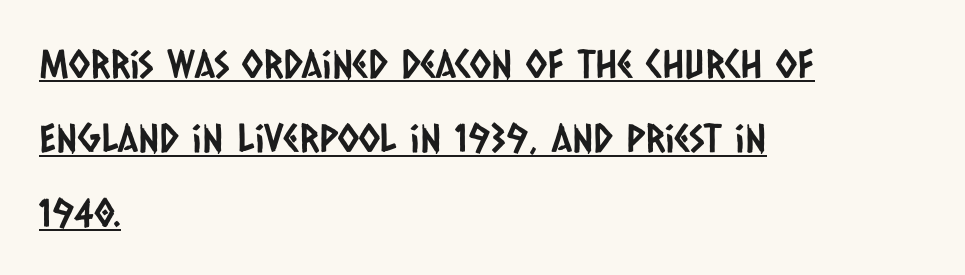
Q: Is the typeface a serif or a sans-serif typeface? A: Sans-serif.
Q: Is the text underlined? A: Yes.
Q: How is the paragraph aligned? A: Left-aligned.
Q: Is the spacing between letters normal or unusually wide? A: Normal.
Q: Is the spacing between lines tight, normal or loose? A: Loose.
Q: Width (condensed, normal, or wide)? A: Condensed.
Q: Stroke contrast? A: Low.
Q: x-height? A: Large.
Q: Monospaced? A: No.
